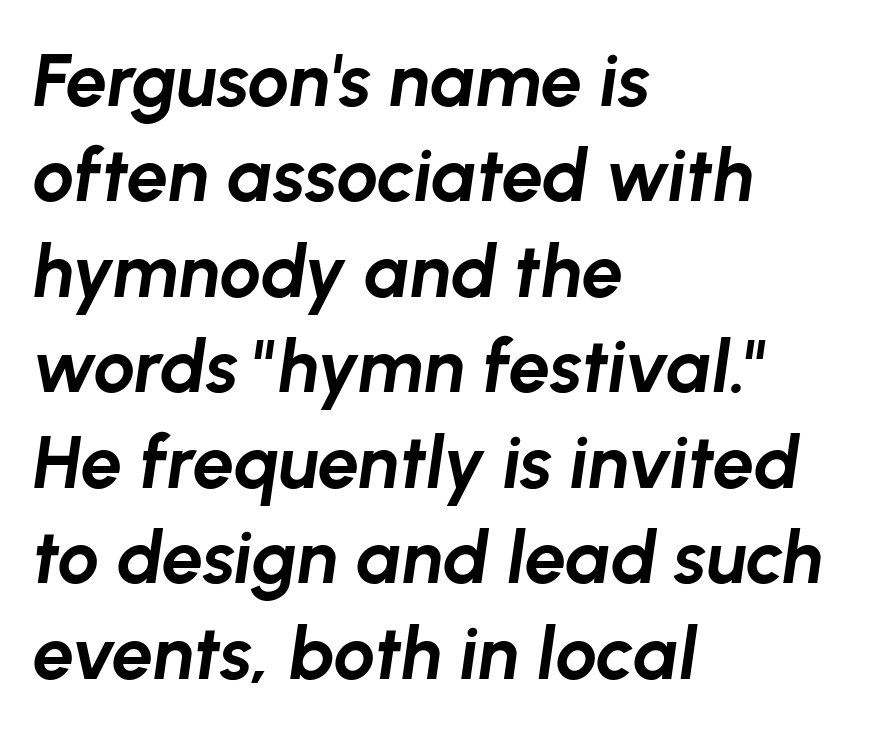
Q: Is the text bold? A: Yes.
Q: Is the text italic (slanted)? A: Yes, it leans right by about 8 degrees.
Q: Is the text underlined? A: No.
Q: How is the paragraph aligned? A: Left-aligned.
Q: Is the spacing between letters normal or unusually wide? A: Normal.
Q: Is the spacing between lines tight, normal or loose? A: Normal.
Q: Width (condensed, normal, or wide)? A: Normal.
Q: Stroke contrast? A: Low.
Q: x-height? A: Medium.
Q: Monospaced? A: No.
